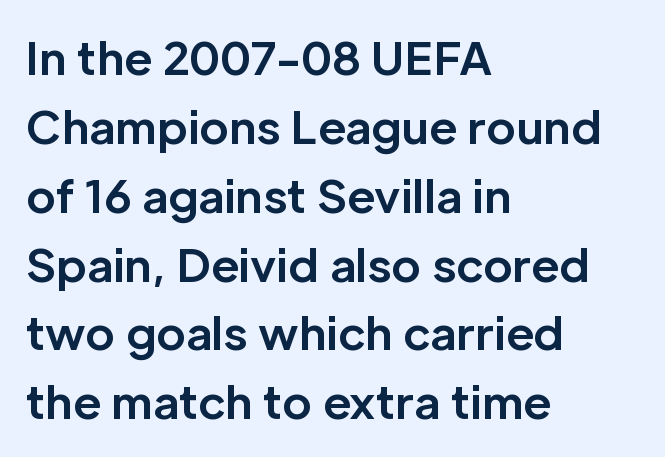
This sample uses plain, unmodified letter spacing. I'd describe the lettering as bold — thick and assertive. Examine the stroke ends and you'll find no serifs. Ascenders rise straight up at ninety degrees. One glance says typical: line gaps are just what's usual. Clear beneath every line of the passage.
